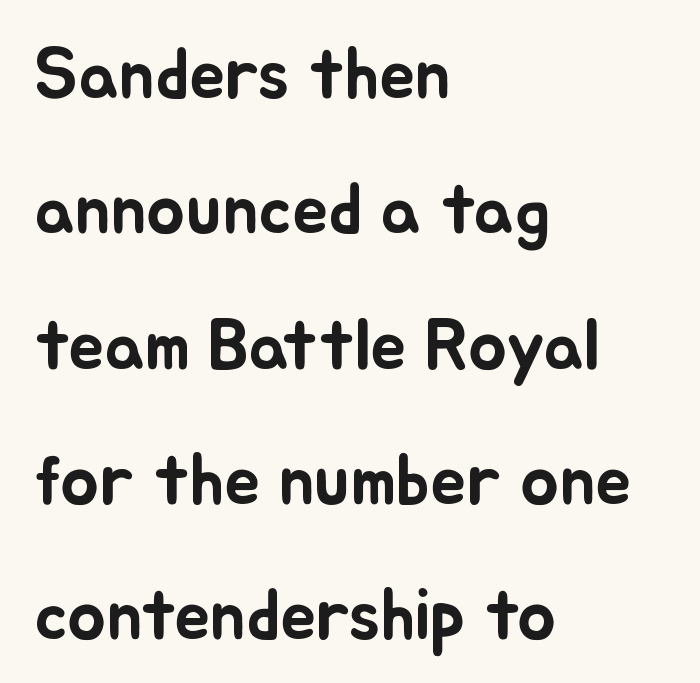
{"italic": "no", "width": "normal", "stroke_contrast": "low", "x_height": "small", "monospaced": "no", "underline": "no", "align": "left", "line_spacing_ratio": 1.88, "letter_spacing": "normal", "letter_spacing_em": 0.0, "glyph_px": 72}
